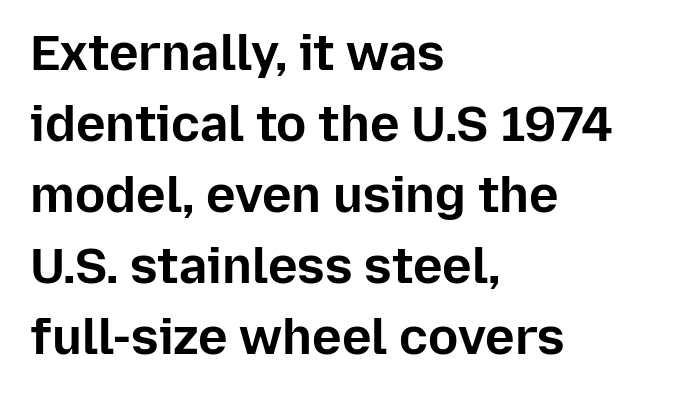
The image shows 50 px bold sans-serif type, upright; set left-aligned, normal line spacing (1.42x), normal letter spacing, not underlined; low stroke contrast and a medium x-height.
